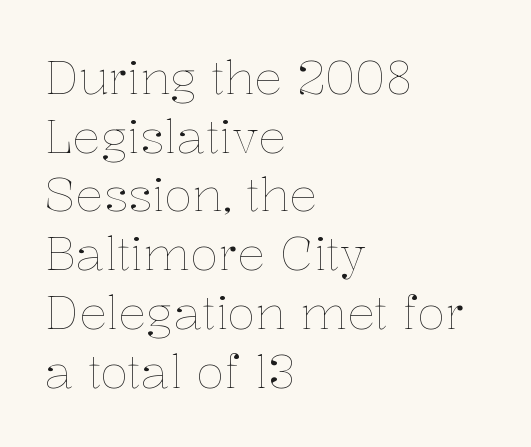
{"italic": "no", "bold": "no", "weight": "thin", "width": "normal", "stroke_contrast": "low", "x_height": "medium", "monospaced": "no", "underline": "no", "align": "left", "line_spacing": "normal", "line_spacing_ratio": 1.25, "letter_spacing": "normal", "letter_spacing_em": 0.0, "glyph_px": 47}
